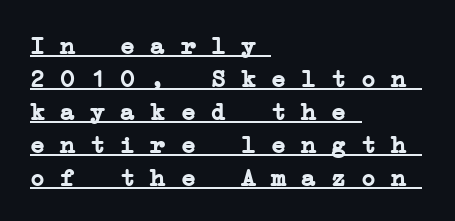
The image shows 25 px bold type; set left-aligned, normal line spacing (1.32x), normal letter spacing, underlined.
